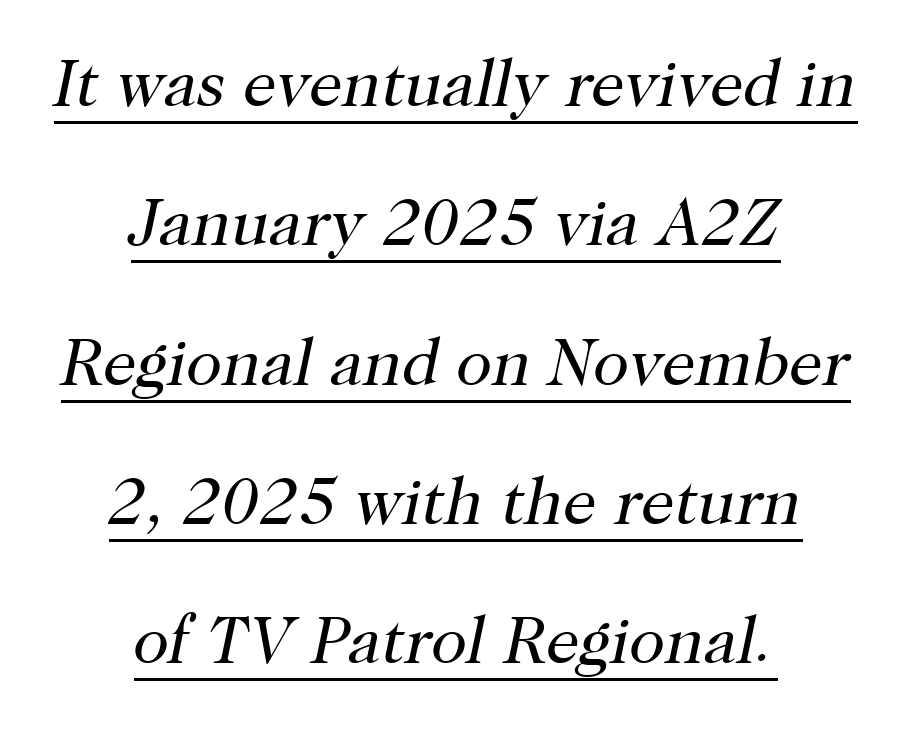
Between one letter and the next there's only the usual sliver of space. Line starts and ends both wander, symmetrically. You could not count columns in this text — the font is proportionally spaced. Type style note: has serifs.
